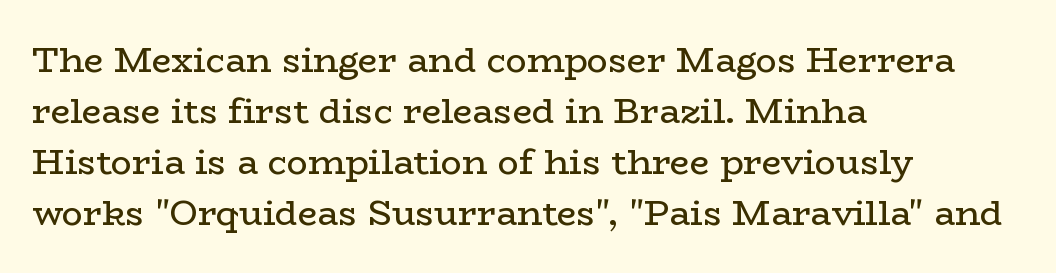
Q: Is the text bold? A: No.
Q: Is the text italic (slanted)? A: No, it is upright.
Q: Is the typeface a serif or a sans-serif typeface? A: Serif.
Q: Is the text underlined? A: No.
Q: How is the paragraph aligned? A: Left-aligned.
Q: Is the spacing between letters normal or unusually wide? A: Normal.
Q: Is the spacing between lines tight, normal or loose? A: Normal.
Q: Width (condensed, normal, or wide)? A: Wide.
Q: Stroke contrast? A: Low.
Q: x-height? A: Medium.
Q: Monospaced? A: No.
